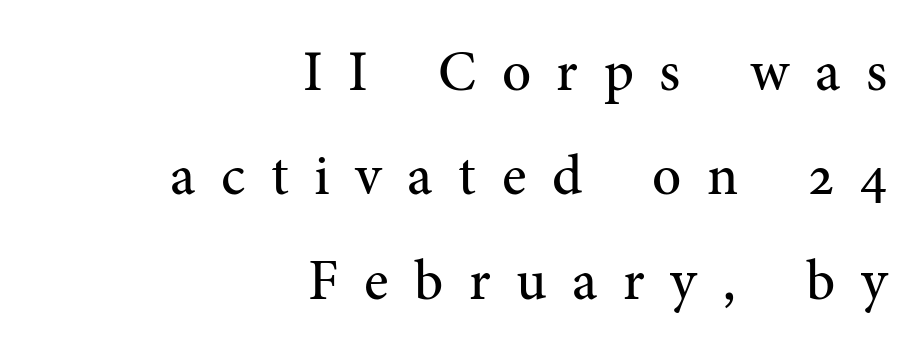
{"serif": "yes", "italic": "no", "bold": "no", "weight": "regular", "width": "normal", "stroke_contrast": "medium", "x_height": "medium", "monospaced": "no", "underline": "no", "align": "right", "line_spacing_ratio": 1.83, "letter_spacing": "wide", "letter_spacing_em": 0.45, "glyph_px": 57}
